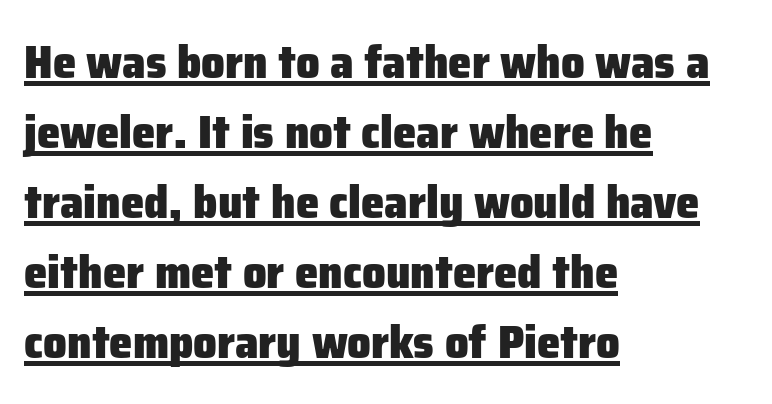
Q: Is the text bold? A: Yes.
Q: Is the text italic (slanted)? A: No, it is upright.
Q: Is the typeface a serif or a sans-serif typeface? A: Sans-serif.
Q: Is the text underlined? A: Yes.
Q: How is the paragraph aligned? A: Left-aligned.
Q: Is the spacing between letters normal or unusually wide? A: Normal.
Q: Is the spacing between lines tight, normal or loose? A: Normal.
Q: Width (condensed, normal, or wide)? A: Normal.
Q: Stroke contrast? A: Low.
Q: x-height? A: Medium.
Q: Monospaced? A: No.
